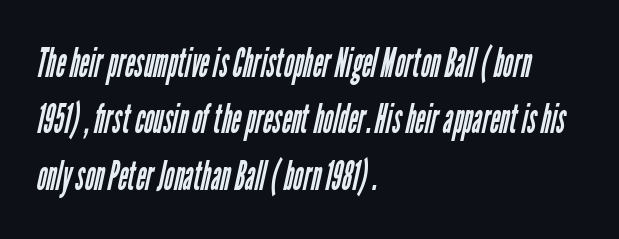
{"serif": "no", "bold": "no", "weight": "regular", "width": "condensed", "stroke_contrast": "low", "x_height": "medium", "monospaced": "no", "underline": "no", "align": "left", "line_spacing": "normal", "line_spacing_ratio": 1.34, "letter_spacing": "normal", "letter_spacing_em": 0.0, "glyph_px": 42}
